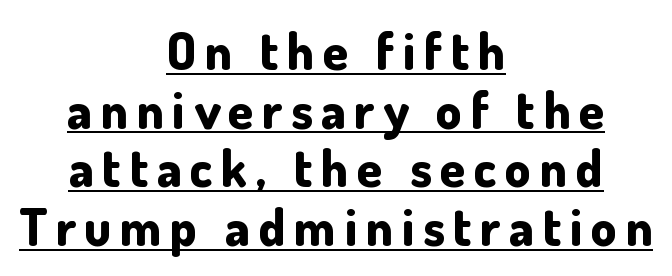
The image shows 51 px bold sans-serif type, upright; set centered, tight line spacing (1.15x), underlined; low stroke contrast and a small x-height.
